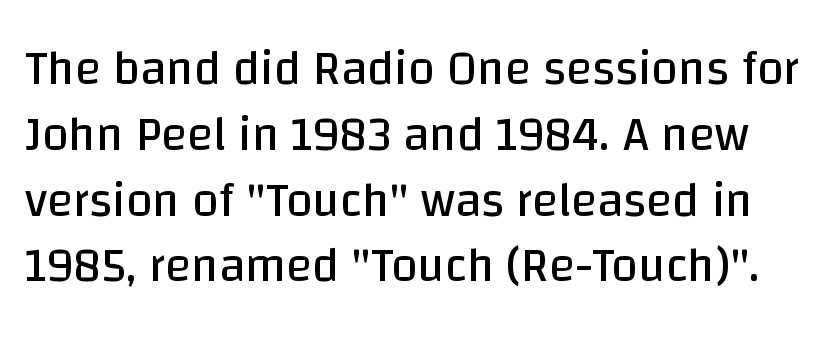
The image shows 48 px regular-weight sans-serif type, upright; set normal line spacing (1.37x), normal letter spacing, not underlined; low stroke contrast and a large x-height.
